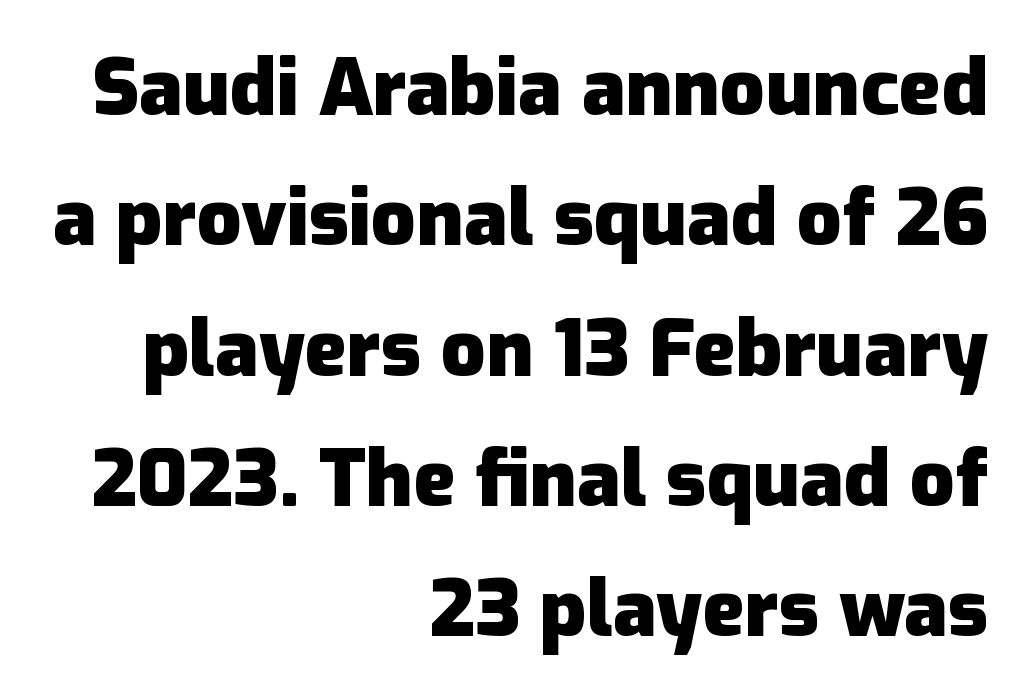
The gap between lines stays unmarked. No italicization has been applied; the sample stays upright. The letters advance in unequal steps, a hallmark of proportional type. Are there feet on the stems? There aren't — it's a sans. Strokes here are thick enough to call this a true bold. Each word holds together tightly as a unit, with standard inter-letter gaps.
